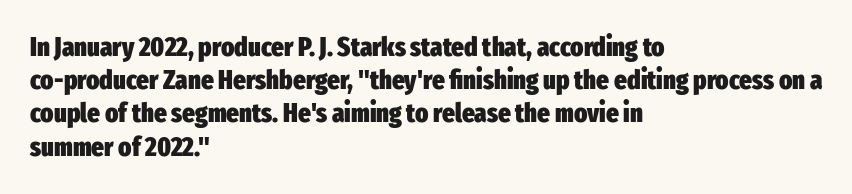
There is no visible air inserted between adjacent glyphs. In terms of weight, the rendering is a true, heavy bold. Visually the block forms a straight wall on the left and a jagged coastline on the right. Lines of text with bare space underneath. If you drew a line through each stem, it would be perfectly vertical.
